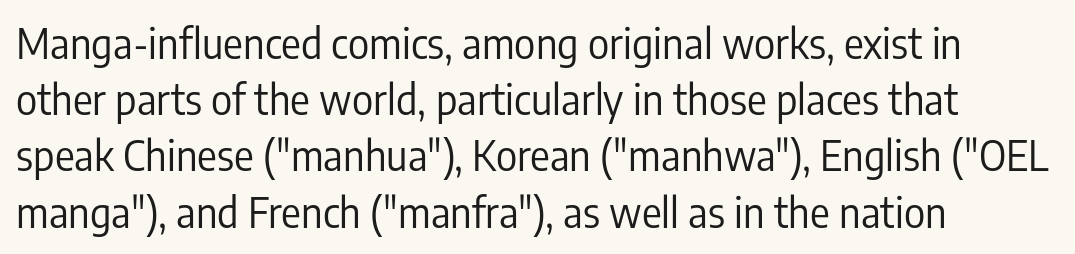
Weight class: somewhere from thin through regular. Look at the tracking — it's just the regular setting, nothing added. Only glyphs here, with clear space below each row. Font category for this specimen: sans-serif. Italic? Not at all — the glyphs are vertical.
